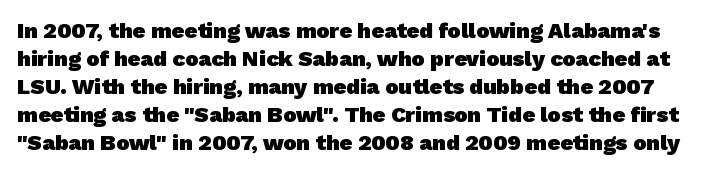
Q: Is the text bold? A: Yes.
Q: Is the text underlined? A: No.
Q: Is the spacing between letters normal or unusually wide? A: Normal.
Q: Is the spacing between lines tight, normal or loose? A: Normal.
